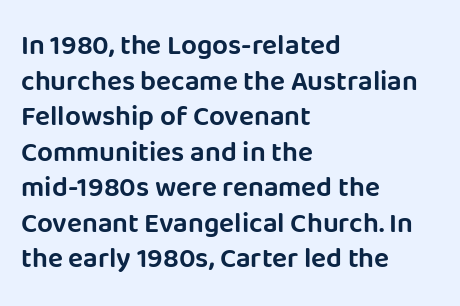
{"serif": "no", "italic": "no", "width": "normal", "stroke_contrast": "low", "x_height": "large", "monospaced": "no", "underline": "no", "align": "left", "line_spacing": "normal", "line_spacing_ratio": 1.27, "letter_spacing": "normal", "letter_spacing_em": 0.0, "glyph_px": 28}
